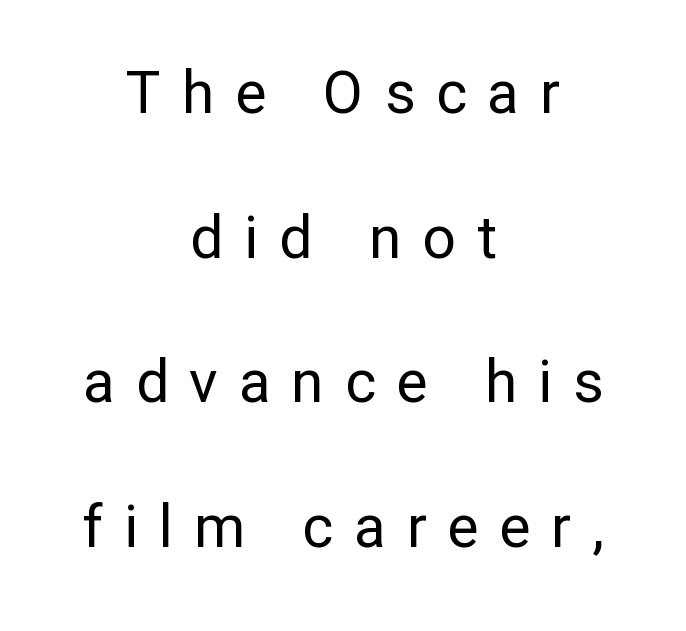
Q: Is the text bold? A: No.
Q: Is the text italic (slanted)? A: No, it is upright.
Q: Is the typeface a serif or a sans-serif typeface? A: Sans-serif.
Q: Is the text underlined? A: No.
Q: How is the paragraph aligned? A: Centered.
Q: Is the spacing between letters normal or unusually wide? A: Unusually wide.
Q: Is the spacing between lines tight, normal or loose? A: Loose.
Q: Width (condensed, normal, or wide)? A: Normal.
Q: Stroke contrast? A: Low.
Q: x-height? A: Medium.
Q: Monospaced? A: No.
